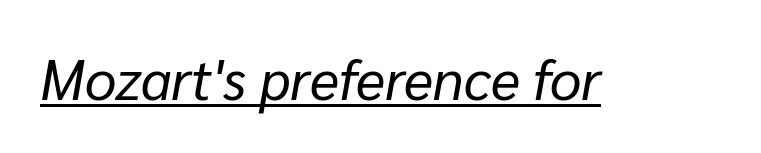
The image shows 56 px regular-weight type, italic (leaning right); set normal letter spacing, underlined; low stroke contrast and a medium x-height.
